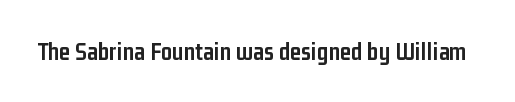
The image shows 25 px bold type, upright; set normal letter spacing, not underlined.
